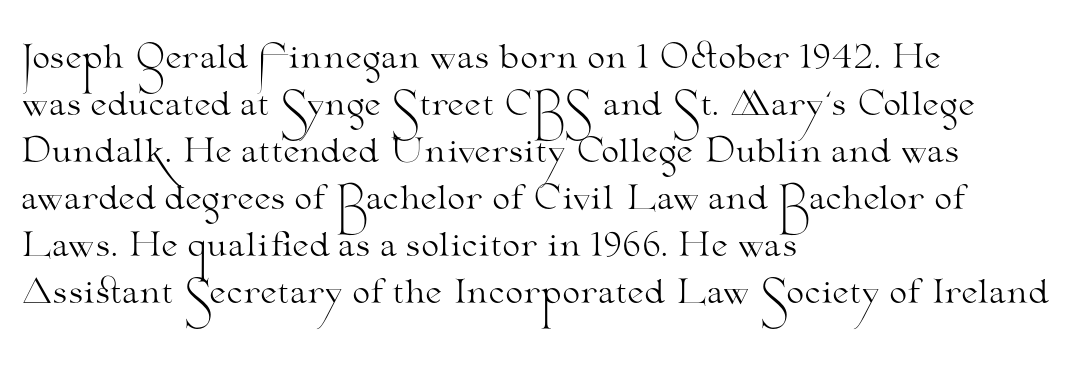
Note the varied advance widths — an 'i' is clearly narrower than an 'm'. Rows of type keep a routine distance in the vertical direction. The passage shown is typeset with a serif family. Ascenders rise straight up at ninety degrees. Heaviness? Minimal to ordinary, like unemphasized prose. The rag falls on the right side of this text block.
